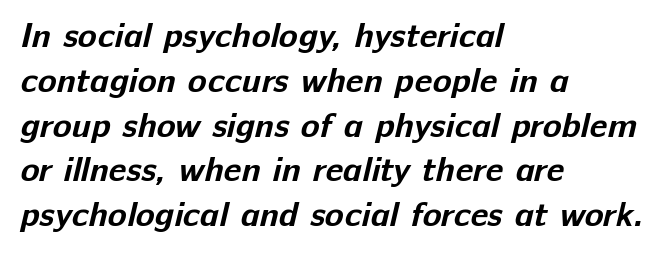
Q: Is the text bold? A: Yes.
Q: Is the typeface a serif or a sans-serif typeface? A: Sans-serif.
Q: Is the text underlined? A: No.
Q: How is the paragraph aligned? A: Left-aligned.
Q: Is the spacing between letters normal or unusually wide? A: Normal.
Q: Is the spacing between lines tight, normal or loose? A: Normal.
Q: Width (condensed, normal, or wide)? A: Normal.
Q: Stroke contrast? A: Low.
Q: x-height? A: Medium.
Q: Monospaced? A: No.
